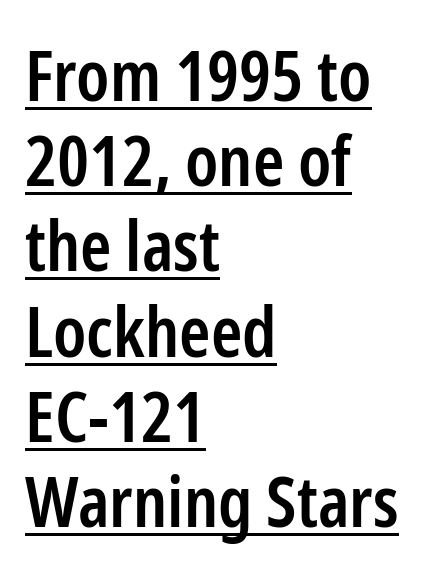
Q: Is the text bold? A: Semi-bold.
Q: Is the text italic (slanted)? A: No, it is upright.
Q: Is the typeface a serif or a sans-serif typeface? A: Sans-serif.
Q: Is the text underlined? A: Yes.
Q: How is the paragraph aligned? A: Left-aligned.
Q: Is the spacing between letters normal or unusually wide? A: Normal.
Q: Width (condensed, normal, or wide)? A: Condensed.
Q: Stroke contrast? A: Low.
Q: x-height? A: Medium.
Q: Monospaced? A: No.
